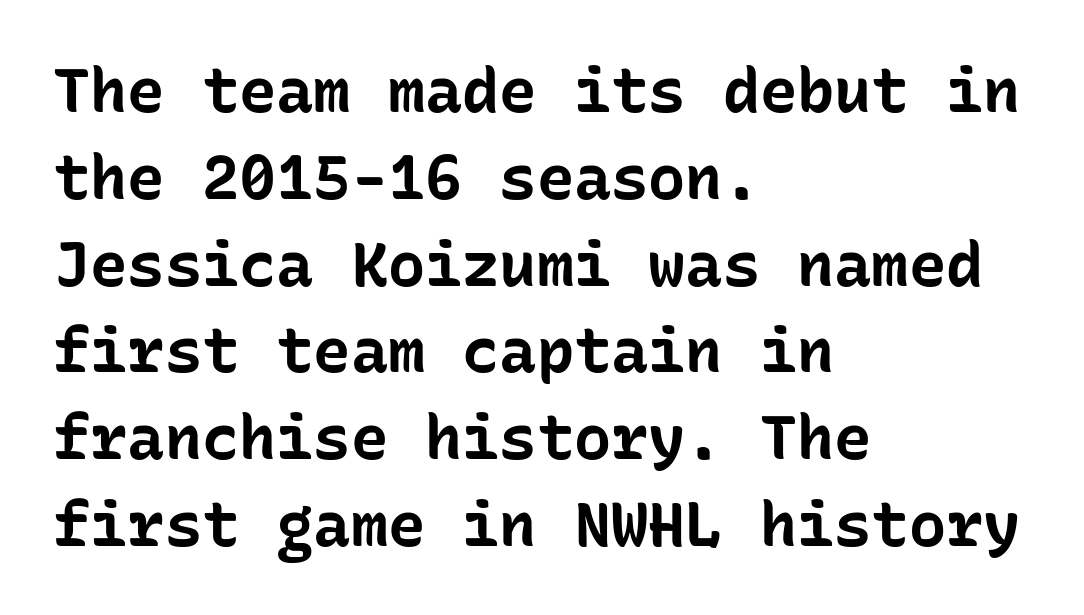
{"serif": "no", "italic": "no", "bold": "yes", "weight": "bold", "width": "normal", "stroke_contrast": "low", "x_height": "medium", "monospaced": "yes", "underline": "no", "align": "left", "line_spacing": "normal", "line_spacing_ratio": 1.4, "letter_spacing": "normal", "letter_spacing_em": 0.0, "glyph_px": 62}
